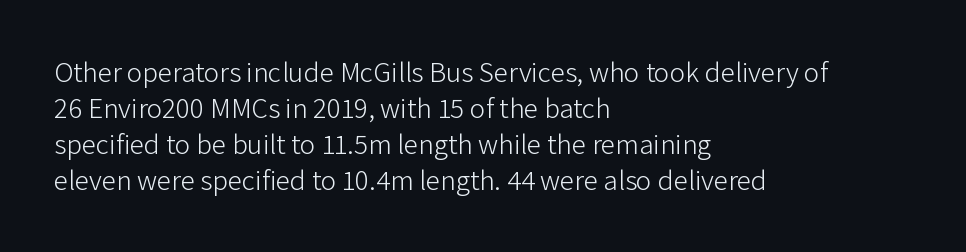
Serif or sans? Sans — the stroke terminals are bare. Horizontal alignment here is leftward, the default for most running prose. Default kerning and tracking; the words read as compact shapes. Style check: upright. Weight: in the light-to-regular range. Quick note: underline off.
